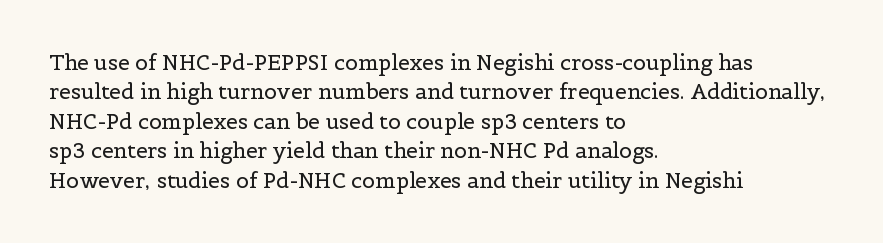
{"italic": "no", "bold": "no", "underline": "no", "align": "left", "line_spacing": "normal", "line_spacing_ratio": 1.4, "letter_spacing": "normal", "letter_spacing_em": 0.0, "glyph_px": 21}
